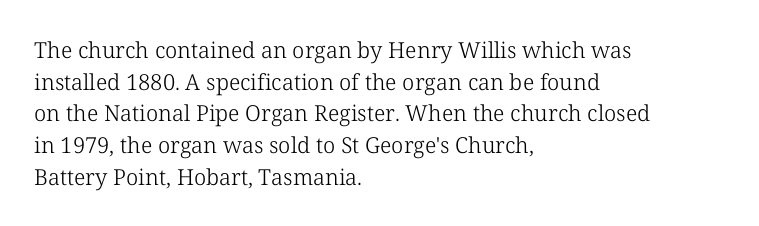
Q: Is the text bold? A: No.
Q: Is the text italic (slanted)? A: No, it is upright.
Q: Is the text underlined? A: No.
Q: How is the paragraph aligned? A: Left-aligned.
Q: Is the spacing between letters normal or unusually wide? A: Normal.
Q: Is the spacing between lines tight, normal or loose? A: Normal.
